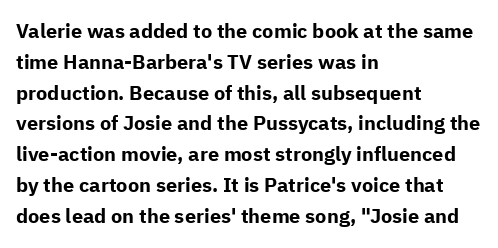
A student would call this left alignment; a typographer would say flush left, rag right. Any mark beneath the type? The region is blank. A dark, heavy texture on the line: the type is bold. The leading is moderate, giving the passage an even texture. The gaps between neighbouring characters are ordinary and unremarkable. The axis of the letterforms is exactly vertical.
